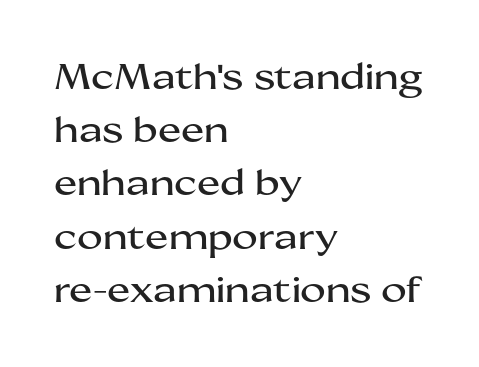
Decoration check: the copy has no underline. Line spacing here is normal. You could call the tracking neutral — neither tight nor loose. Vertical strokes here are truly vertical. This sample has the flowing, uneven cadence of proportional lettering.
